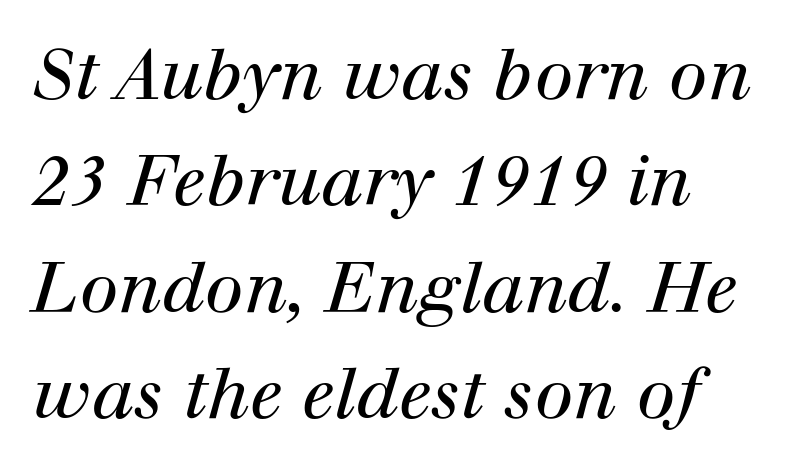
{"serif": "yes", "italic": "yes", "lean": "right", "slant_degrees": 12, "bold": "no", "weight": "regular", "width": "normal", "stroke_contrast": "high", "x_height": "medium", "monospaced": "no", "underline": "no", "align": "left", "line_spacing": "normal", "line_spacing_ratio": 1.52, "letter_spacing": "normal", "letter_spacing_em": 0.0, "glyph_px": 70}
